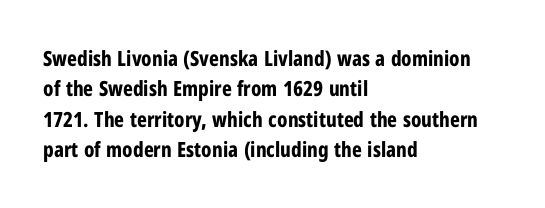
Notice how the stems are strictly vertical — no italics here. These words are printed bold, with thick strokes throughout. Leading: standard. You could call the tracking neutral — neither tight nor loose. The rendering anchors every line to the left-hand side. The words here are not underlined.
